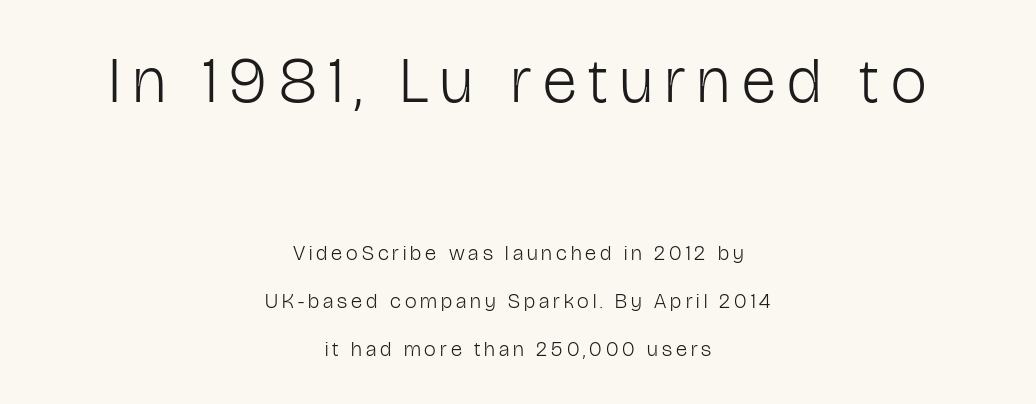
Q: Is the text bold? A: No.
Q: Is the text italic (slanted)? A: No, it is upright.
Q: Is the typeface a serif or a sans-serif typeface? A: Sans-serif.
Q: Is the text underlined? A: No.
Q: How is the paragraph aligned? A: Centered.
Q: Is the spacing between lines tight, normal or loose? A: Loose.
Q: Which block of text is set in a larger size, the first (top) or the second (bottom)? A: The first (top) one.
Q: Width (condensed, normal, or wide)? A: Condensed.
Q: Stroke contrast? A: Low.
Q: x-height? A: Medium.
Q: Monospaced? A: No.
